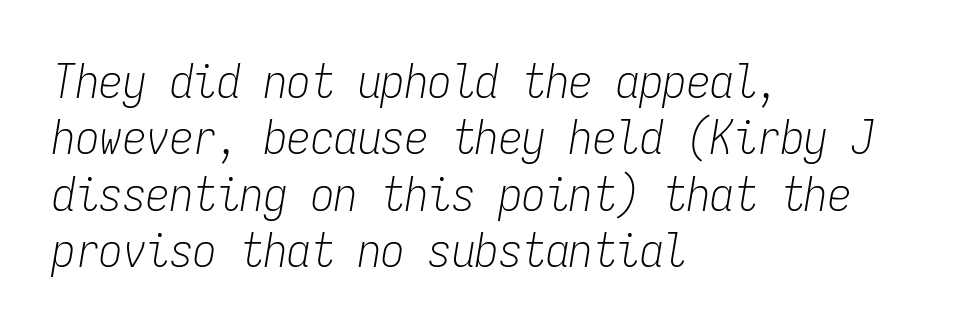
Fixed-width glyphs throughout — classic coding-font behaviour. When letters slant like this, we call the style italic. Descender tails drop into unmarked territory. This is not heavy type; no bold has been used. What stands out about the letter spacing? Nothing — it is the standard amount. In CSS terms this would be text-align: left.
